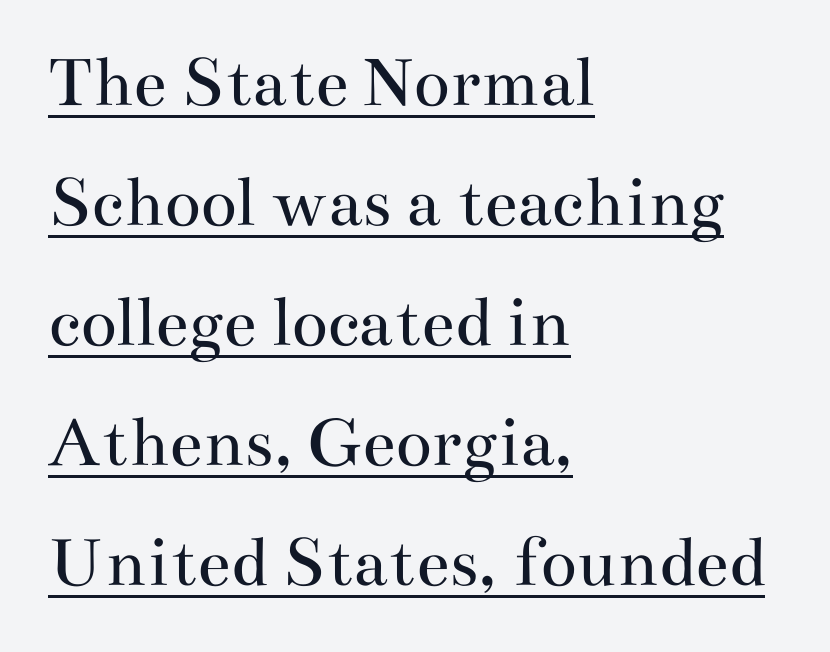
{"serif": "yes", "italic": "no", "bold": "no", "weight": "regular", "width": "wide", "stroke_contrast": "medium", "x_height": "small", "monospaced": "no", "underline": "yes", "align": "left", "line_spacing": "normal", "line_spacing_ratio": 1.6, "letter_spacing": "normal", "letter_spacing_em": 0.0, "glyph_px": 75}
